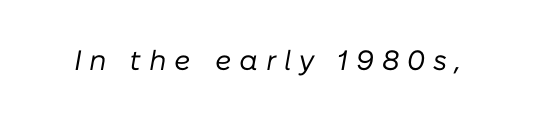
The letters are spread apart with noticeably loose tracking. These lines are rendered in a variable-pitch font. Would a proofreader flag this as italicized? Yes. The font sits on the lighter half of the weight spectrum, regular included. Type without underlining.
